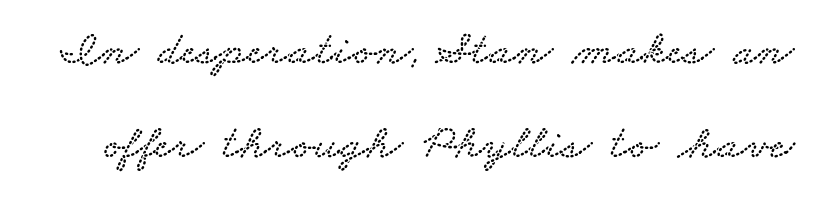
The image shows 49 px wide serif type; set loose line spacing (1.91x), normal letter spacing, not underlined; low stroke contrast and a small x-height.
